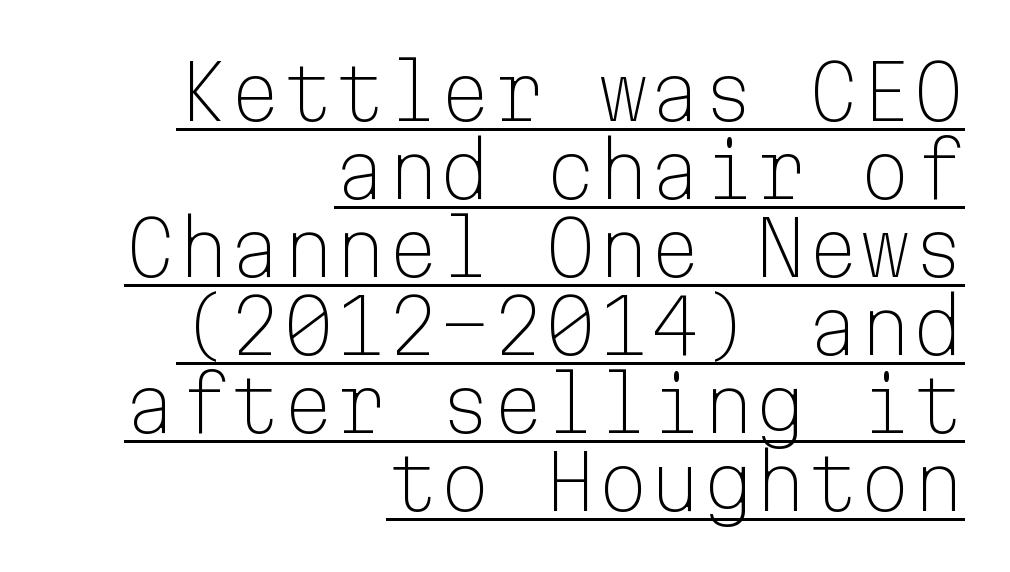
The image shows 75 px light sans-serif type, upright, monospaced; set right-aligned, tight line spacing (1.04x), normal letter spacing, underlined; low stroke contrast and a medium x-height.
